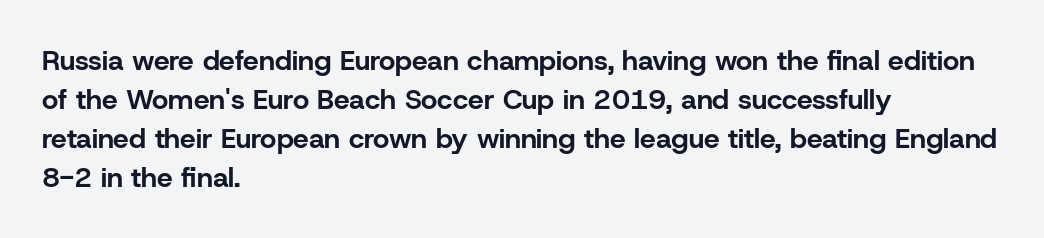
The image shows 28 px bold sans-serif type, upright; set left-aligned, normal line spacing (1.39x), normal letter spacing, not underlined; low stroke contrast and a medium x-height.
